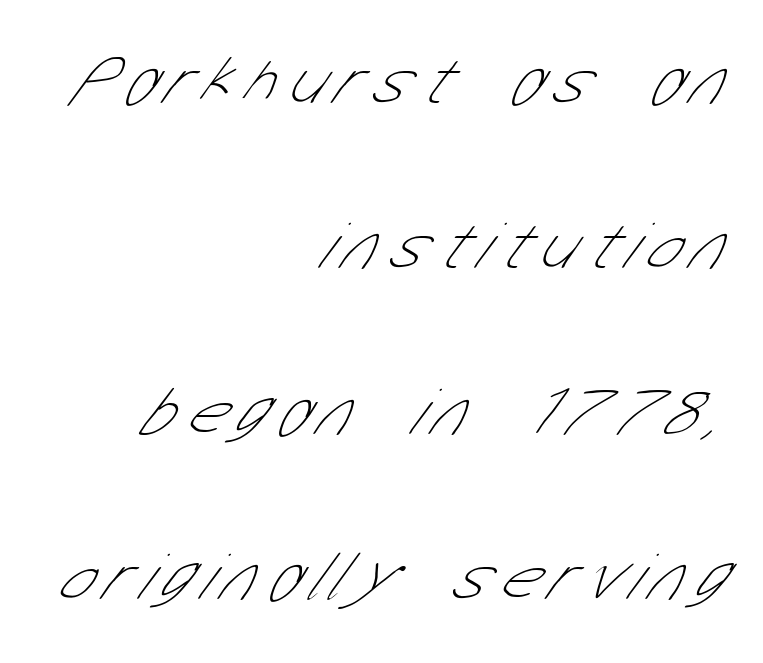
Q: Is the text bold? A: No.
Q: Is the typeface a serif or a sans-serif typeface? A: Sans-serif.
Q: Is the text underlined? A: No.
Q: How is the paragraph aligned? A: Right-aligned.
Q: Is the spacing between letters normal or unusually wide? A: Unusually wide.
Q: Is the spacing between lines tight, normal or loose? A: Loose.
Q: Width (condensed, normal, or wide)? A: Condensed.
Q: Stroke contrast? A: Low.
Q: x-height? A: Medium.
Q: Monospaced? A: No.
